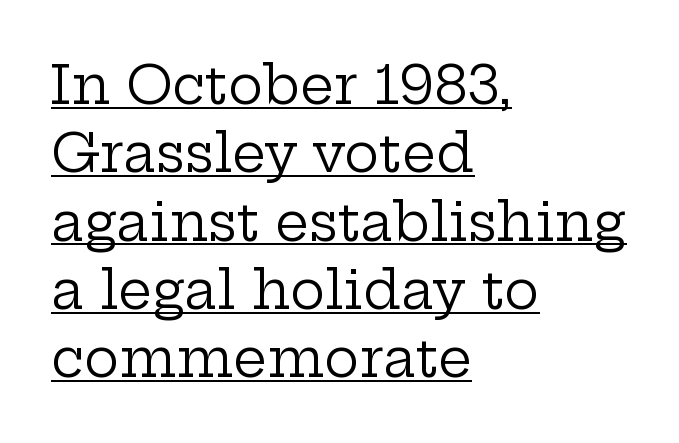
Is this a heavy cut? Hardly; it is regular or lighter. Standard letterfit; no display-style spreading of the glyphs. This rendering features underlined lettering. In terms of letterform style, serifs are clearly present.
